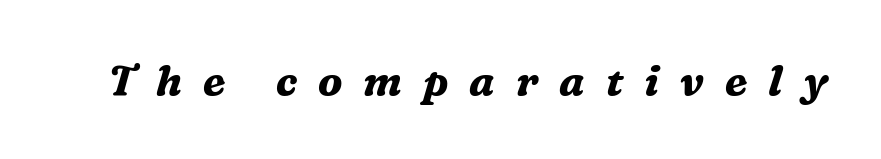
A typesetter would label this face a serif. Look at the tracking — it's clearly loosened, letters drifting apart. The passage shown is typed in a proportional face where columns would drift. Rule under the text: the space is simply empty. Heavy-handed strokes throughout: this text is bold.
